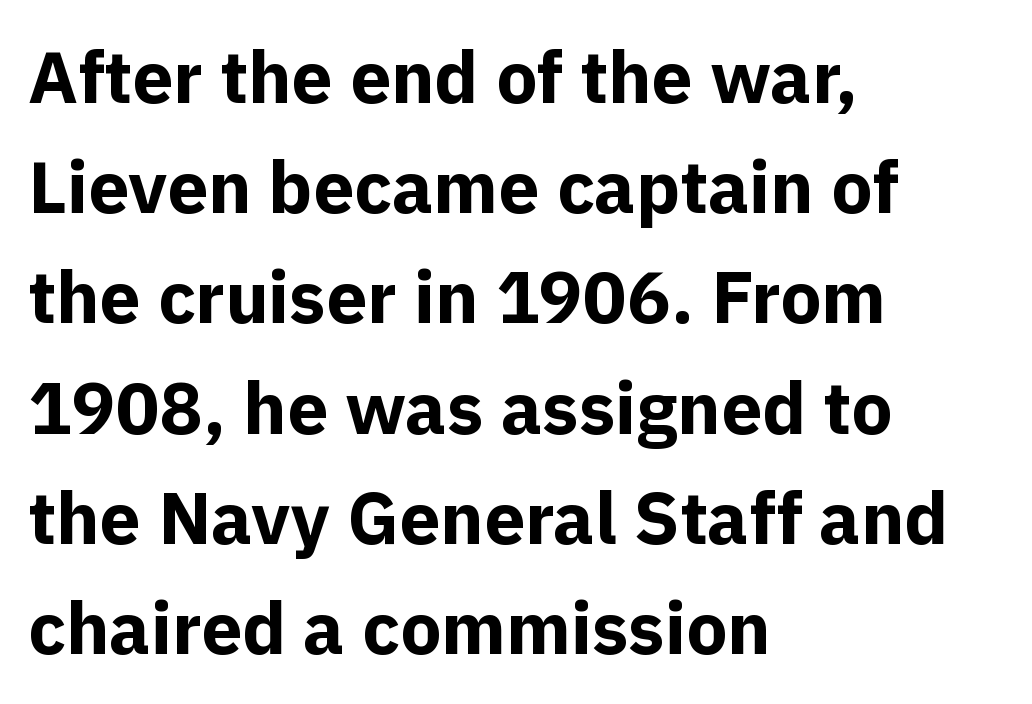
The image shows 73 px bold sans-serif type, upright; set left-aligned, normal line spacing (1.51x), normal letter spacing, not underlined; a medium x-height.
